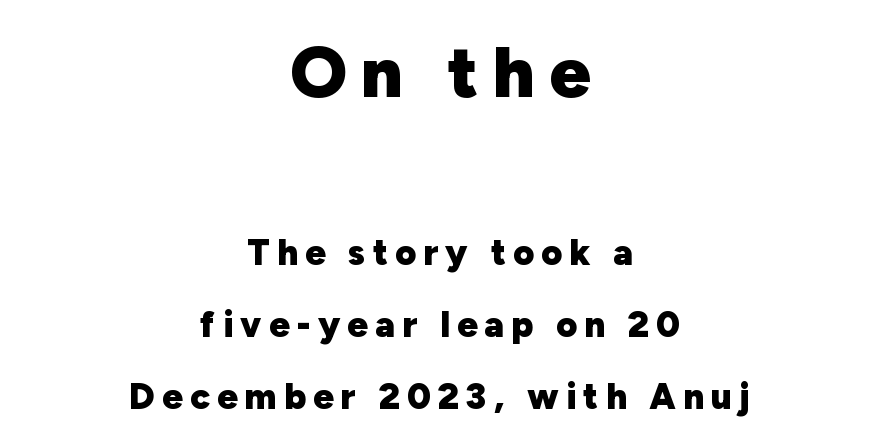
Q: Is the text bold? A: Yes.
Q: Is the text italic (slanted)? A: No, it is upright.
Q: Is the typeface a serif or a sans-serif typeface? A: Sans-serif.
Q: Is the text underlined? A: No.
Q: How is the paragraph aligned? A: Centered.
Q: Is the spacing between letters normal or unusually wide? A: Unusually wide.
Q: Is the spacing between lines tight, normal or loose? A: Loose.
Q: Which block of text is set in a larger size, the first (top) or the second (bottom)? A: The first (top) one.
Q: Width (condensed, normal, or wide)? A: Normal.
Q: Stroke contrast? A: Low.
Q: x-height? A: Medium.
Q: Monospaced? A: No.
